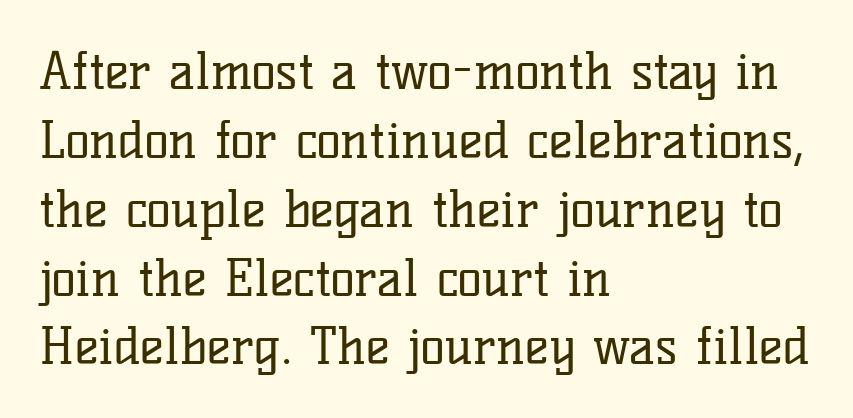
Q: Is the text bold? A: No.
Q: Is the text italic (slanted)? A: No, it is upright.
Q: Is the typeface a serif or a sans-serif typeface? A: Serif.
Q: Is the text underlined? A: No.
Q: How is the paragraph aligned? A: Left-aligned.
Q: Is the spacing between letters normal or unusually wide? A: Normal.
Q: Is the spacing between lines tight, normal or loose? A: Normal.
Q: Width (condensed, normal, or wide)? A: Normal.
Q: Stroke contrast? A: Low.
Q: x-height? A: Medium.
Q: Monospaced? A: No.
